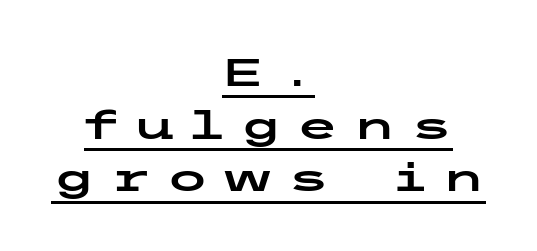
Tracking value appears strongly positive — letters spread wide. Line starts and ends both wander, symmetrically. A baseline rule has been typeset under these characters. Italic: no, the glyphs are upright roman.
